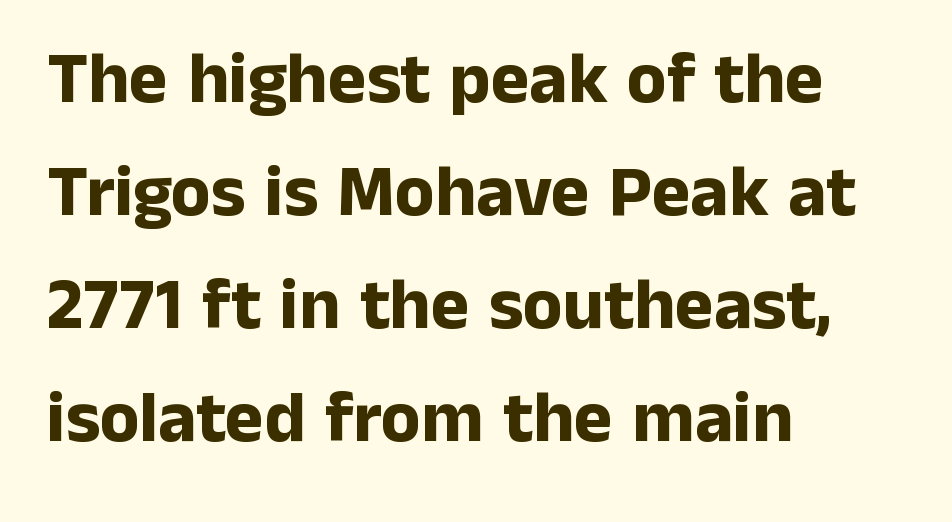
The image shows 73 px bold sans-serif type, upright; set left-aligned, normal line spacing (1.55x), normal letter spacing, not underlined; low stroke contrast and a medium x-height.
